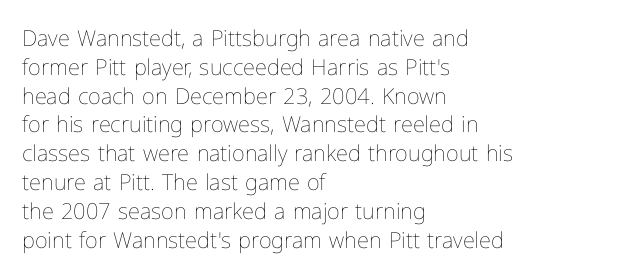
The image shows 22 px text type, upright; set left-aligned, normal line spacing (1.31x), normal letter spacing, not underlined.
